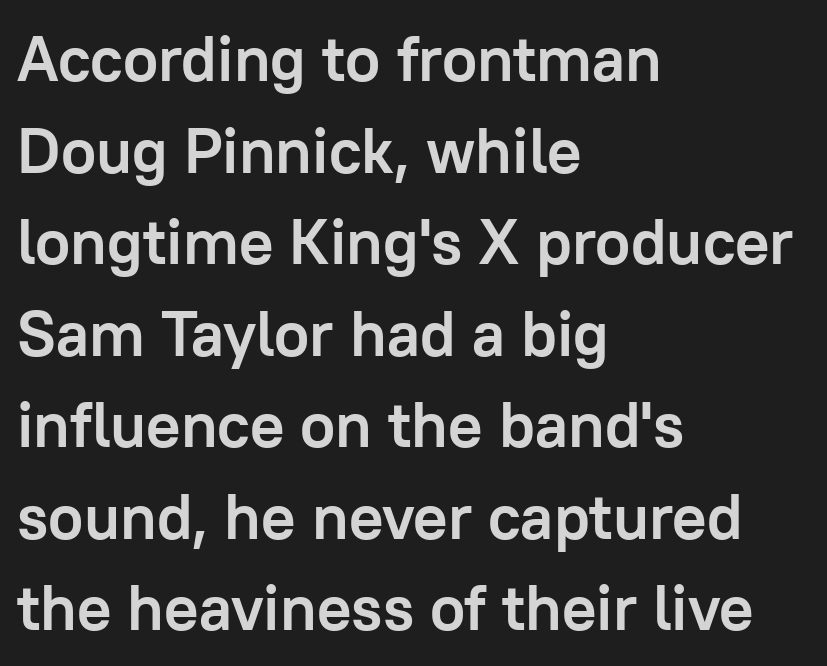
The image shows 64 px semibold sans-serif type, upright; set left-aligned, normal line spacing (1.43x), normal letter spacing, not underlined; low stroke contrast and a medium x-height.
